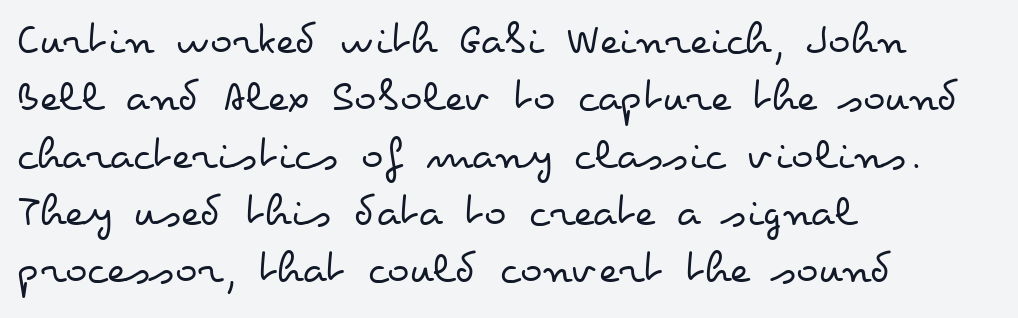
The passage shown is typed in a proportional face where columns would drift. Layout note: lines flush left. No chunkiness to these letters — they're not bold. Does the lettering tilt? It doesn't — this is upright. Descenders hang freely into open space. Characters follow at the spacing the type designer built in.
